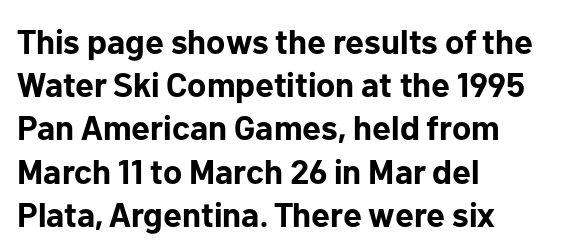
Q: Is the text bold? A: Yes.
Q: Is the text italic (slanted)? A: No, it is upright.
Q: Is the typeface a serif or a sans-serif typeface? A: Sans-serif.
Q: Is the text underlined? A: No.
Q: How is the paragraph aligned? A: Left-aligned.
Q: Is the spacing between letters normal or unusually wide? A: Normal.
Q: Is the spacing between lines tight, normal or loose? A: Normal.
Q: Width (condensed, normal, or wide)? A: Normal.
Q: Stroke contrast? A: Low.
Q: x-height? A: Medium.
Q: Monospaced? A: No.
